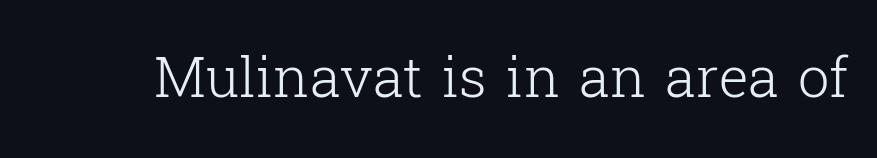
The image shows 56 px light serif type, upright; set normal letter spacing, not underlined; low stroke contrast and a medium x-height.
